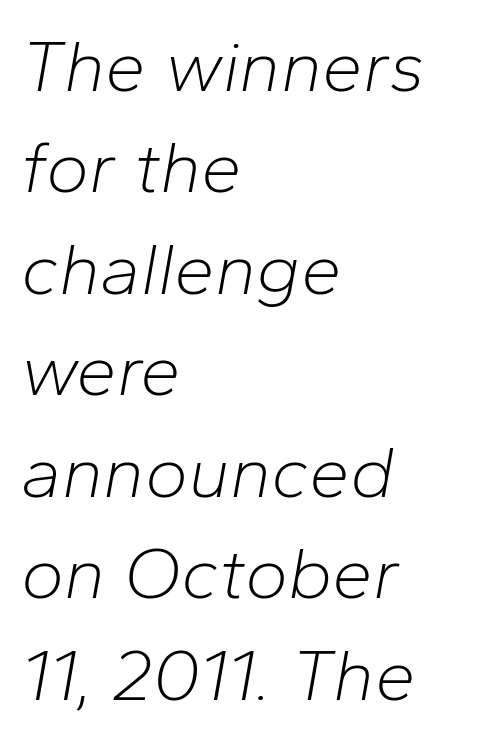
{"italic": "yes", "lean": "right", "slant_degrees": 10, "bold": "no", "weight": "light", "width": "normal", "stroke_contrast": "low", "x_height": "medium", "monospaced": "no", "underline": "no", "align": "left", "line_spacing": "normal", "line_spacing_ratio": 1.39, "letter_spacing": "normal", "letter_spacing_em": 0.0, "glyph_px": 73}
